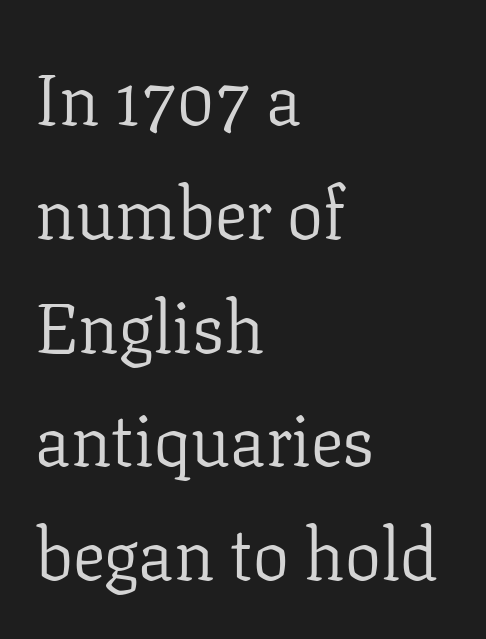
The image shows 72 px light serif type, upright; set left-aligned, normal line spacing (1.58x), normal letter spacing, not underlined; low stroke contrast and a medium x-height.
